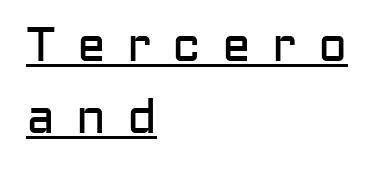
Q: Is the text bold? A: No.
Q: Is the text italic (slanted)? A: No, it is upright.
Q: Is the typeface a serif or a sans-serif typeface? A: Sans-serif.
Q: Is the text underlined? A: Yes.
Q: How is the paragraph aligned? A: Left-aligned.
Q: Is the spacing between letters normal or unusually wide? A: Unusually wide.
Q: Is the spacing between lines tight, normal or loose? A: Normal.
Q: Width (condensed, normal, or wide)? A: Normal.
Q: Stroke contrast? A: Low.
Q: x-height? A: Medium.
Q: Monospaced? A: No.
